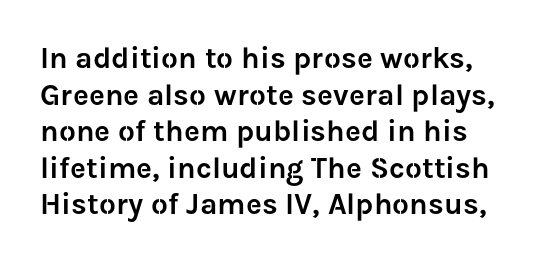
{"serif": "no", "italic": "no", "width": "normal", "stroke_contrast": "low", "x_height": "medium", "monospaced": "no", "underline": "no", "line_spacing_ratio": 1.22, "letter_spacing": "normal", "letter_spacing_em": 0.0, "glyph_px": 30}
